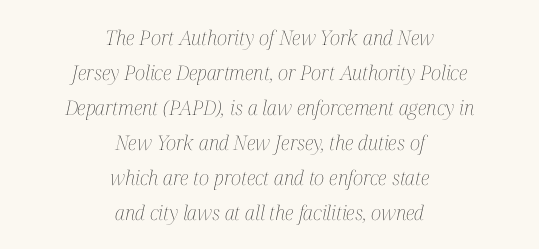
The face used here is rendered with its standard letterfit. Horizontal alignment here is central, giving a formal, balanced look. The zone under the glyphs is completely vacant. The font is comparable to plain body text, perhaps lighter. This is oblique type, the kind used for emphasis or titles.
